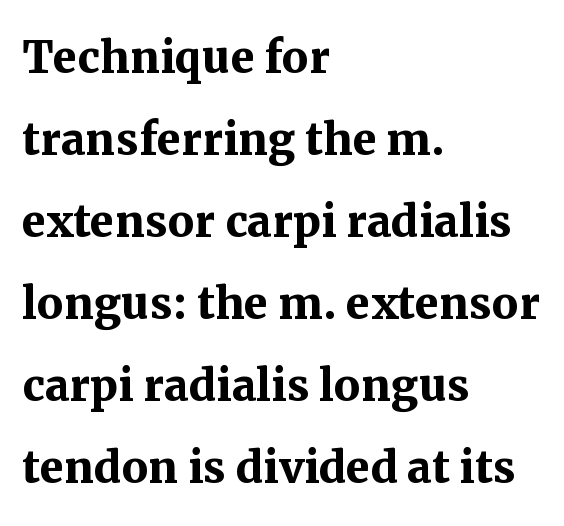
{"serif": "yes", "italic": "no", "bold": "yes", "weight": "semibold", "width": "normal", "stroke_contrast": "medium", "x_height": "medium", "monospaced": "no", "underline": "no", "align": "left", "line_spacing": "normal", "line_spacing_ratio": 1.39, "letter_spacing": "normal", "letter_spacing_em": 0.0, "glyph_px": 59}
